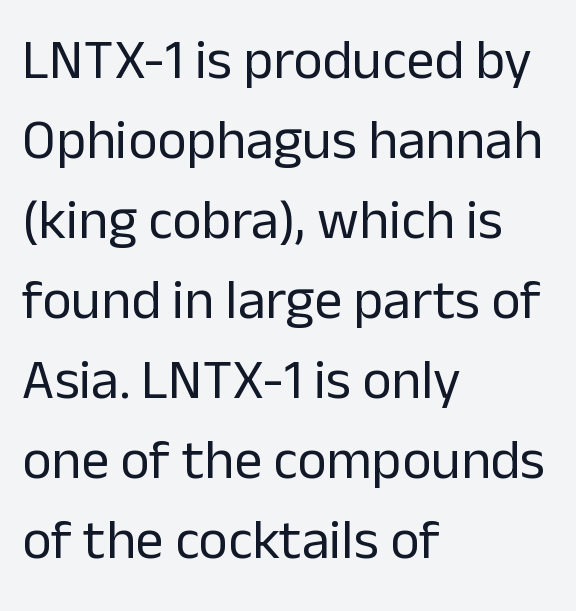
Q: Is the text bold? A: No.
Q: Is the text italic (slanted)? A: No, it is upright.
Q: Is the typeface a serif or a sans-serif typeface? A: Sans-serif.
Q: Is the text underlined? A: No.
Q: How is the paragraph aligned? A: Left-aligned.
Q: Is the spacing between letters normal or unusually wide? A: Normal.
Q: Is the spacing between lines tight, normal or loose? A: Normal.
Q: Width (condensed, normal, or wide)? A: Normal.
Q: Stroke contrast? A: Low.
Q: x-height? A: Medium.
Q: Monospaced? A: No.
